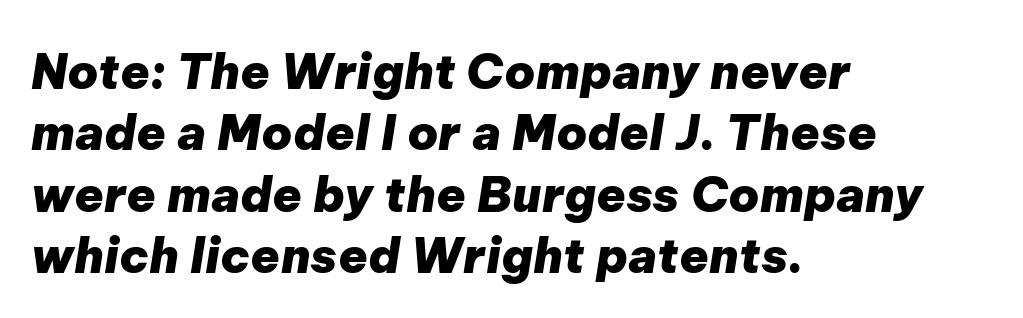
The image shows 48 px heavy type, italic (leaning right); set left-aligned, normal line spacing (1.28x), normal letter spacing, not underlined; low stroke contrast and a medium x-height.
